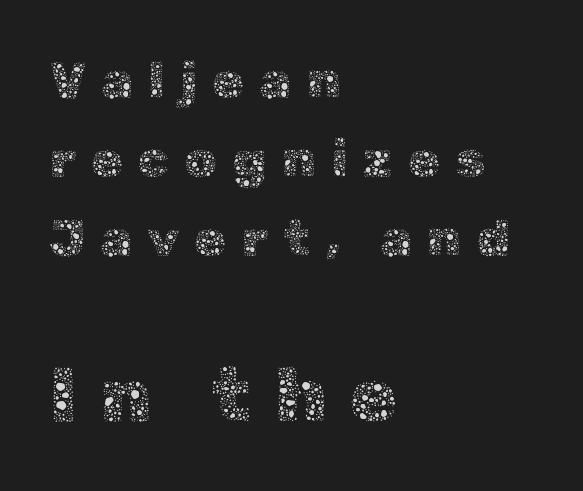
{"italic": "no", "bold": "no", "weight": "thin", "width": "normal", "x_height": "medium", "monospaced": "no", "underline": "no", "align": "left", "line_spacing": "normal", "line_spacing_ratio": 1.52, "letter_spacing": "wide", "letter_spacing_em": 0.28, "larger_block": "second", "size_ratio": 1.5, "glyph_px": 78}
